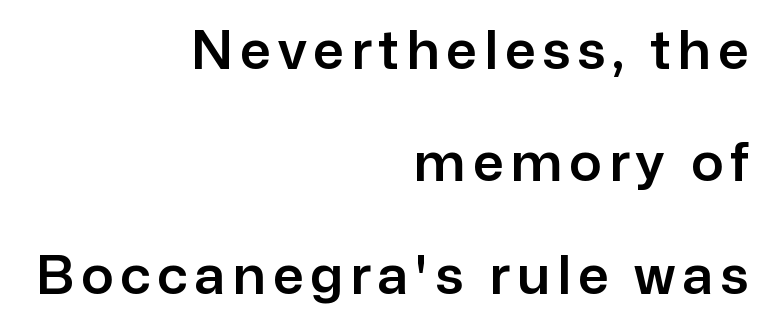
Q: Is the text italic (slanted)? A: No, it is upright.
Q: Is the typeface a serif or a sans-serif typeface? A: Sans-serif.
Q: Is the text underlined? A: No.
Q: How is the paragraph aligned? A: Right-aligned.
Q: Is the spacing between lines tight, normal or loose? A: Loose.
Q: Width (condensed, normal, or wide)? A: Normal.
Q: Stroke contrast? A: Low.
Q: x-height? A: Medium.
Q: Monospaced? A: No.
